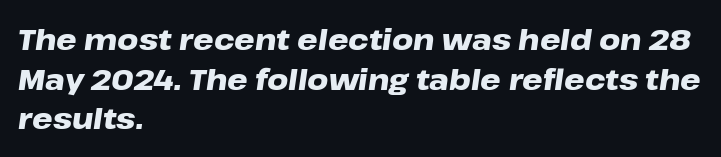
Q: Is the text bold? A: Yes.
Q: Is the text italic (slanted)? A: Yes, it leans right by about 8 degrees.
Q: Is the text underlined? A: No.
Q: How is the paragraph aligned? A: Left-aligned.
Q: Is the spacing between letters normal or unusually wide? A: Normal.
Q: Is the spacing between lines tight, normal or loose? A: Normal.
Q: Width (condensed, normal, or wide)? A: Wide.
Q: Stroke contrast? A: Low.
Q: x-height? A: Medium.
Q: Monospaced? A: No.
